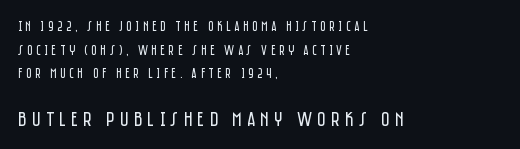
Q: Is the text bold? A: No.
Q: Is the text italic (slanted)? A: No, it is upright.
Q: Is the text underlined? A: No.
Q: How is the paragraph aligned? A: Left-aligned.
Q: Is the spacing between letters normal or unusually wide? A: Unusually wide.
Q: Is the spacing between lines tight, normal or loose? A: Normal.
Q: Which block of text is set in a larger size, the first (top) or the second (bottom)? A: The second (bottom) one.
